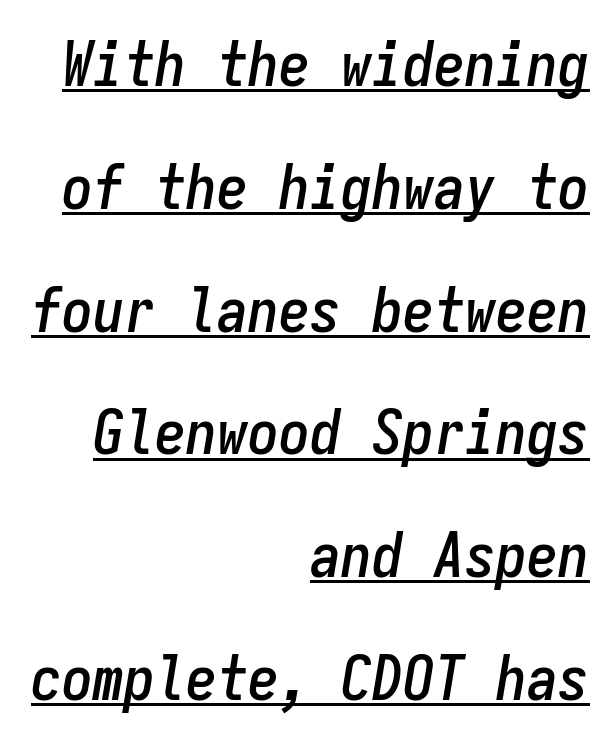
Q: Is the text italic (slanted)? A: Yes, it leans right by about 9 degrees.
Q: Is the text underlined? A: Yes.
Q: How is the paragraph aligned? A: Right-aligned.
Q: Is the spacing between letters normal or unusually wide? A: Normal.
Q: Is the spacing between lines tight, normal or loose? A: Loose.
Q: Width (condensed, normal, or wide)? A: Condensed.
Q: Stroke contrast? A: Low.
Q: x-height? A: Medium.
Q: Monospaced? A: Yes.
